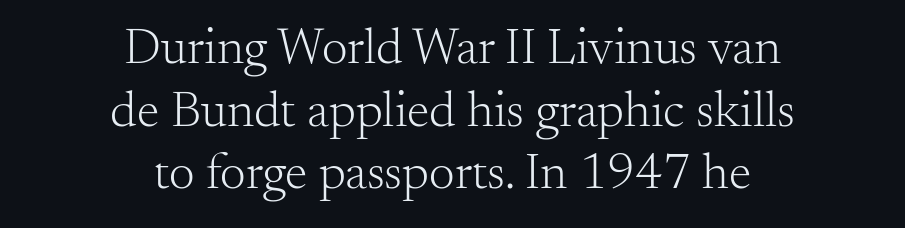
Q: Is the text bold? A: No.
Q: Is the text italic (slanted)? A: No, it is upright.
Q: Is the typeface a serif or a sans-serif typeface? A: Serif.
Q: Is the text underlined? A: No.
Q: How is the paragraph aligned? A: Centered.
Q: Is the spacing between letters normal or unusually wide? A: Normal.
Q: Width (condensed, normal, or wide)? A: Normal.
Q: Stroke contrast? A: Medium.
Q: x-height? A: Small.
Q: Monospaced? A: No.
